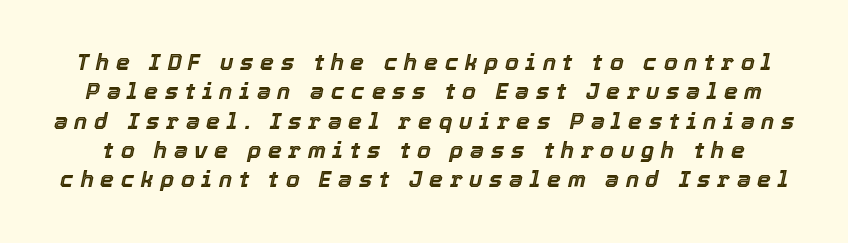
{"italic": "yes", "lean": "right", "slant_degrees": 12, "underline": "no", "line_spacing": "normal", "line_spacing_ratio": 1.33, "letter_spacing": "wide", "letter_spacing_em": 0.31, "glyph_px": 22}
